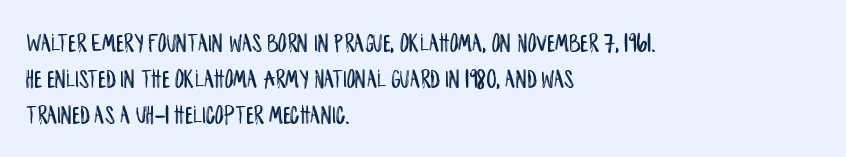
Q: Is the text italic (slanted)? A: No, it is upright.
Q: Is the text underlined? A: No.
Q: How is the paragraph aligned? A: Left-aligned.
Q: Is the spacing between letters normal or unusually wide? A: Normal.
Q: Is the spacing between lines tight, normal or loose? A: Normal.
